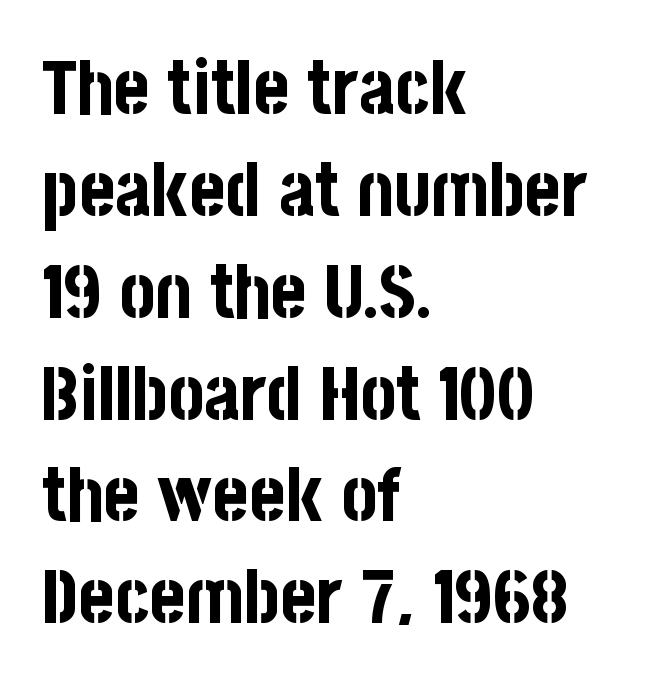
{"serif": "no", "italic": "no", "bold": "yes", "weight": "bold", "width": "condensed", "stroke_contrast": "low", "x_height": "large", "monospaced": "no", "underline": "no", "align": "left", "line_spacing": "normal", "line_spacing_ratio": 1.34, "letter_spacing": "normal", "letter_spacing_em": 0.0, "glyph_px": 76}
